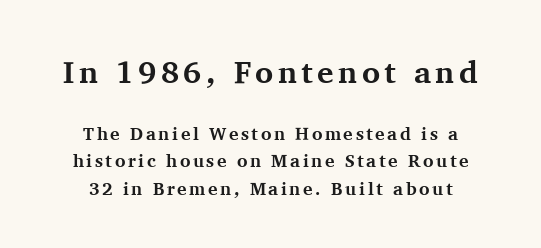
{"serif": "yes", "italic": "no", "bold": "yes", "weight": "bold", "width": "normal", "stroke_contrast": "medium", "x_height": "medium", "monospaced": "no", "underline": "no", "align": "center", "line_spacing": "normal", "line_spacing_ratio": 1.54, "larger_block": "first", "size_ratio": 1.72, "glyph_px": 31}
